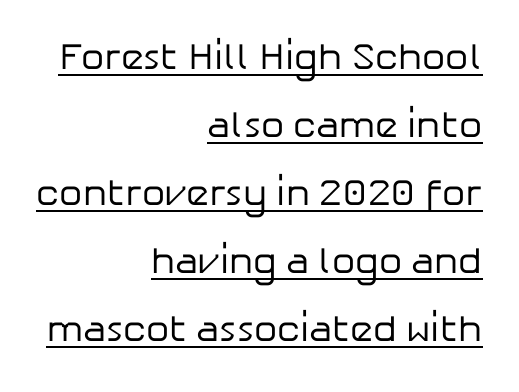
Q: Is the text bold? A: No.
Q: Is the text italic (slanted)? A: No, it is upright.
Q: Is the typeface a serif or a sans-serif typeface? A: Sans-serif.
Q: Is the text underlined? A: Yes.
Q: How is the paragraph aligned? A: Right-aligned.
Q: Is the spacing between letters normal or unusually wide? A: Normal.
Q: Width (condensed, normal, or wide)? A: Normal.
Q: Stroke contrast? A: Low.
Q: x-height? A: Medium.
Q: Monospaced? A: No.
